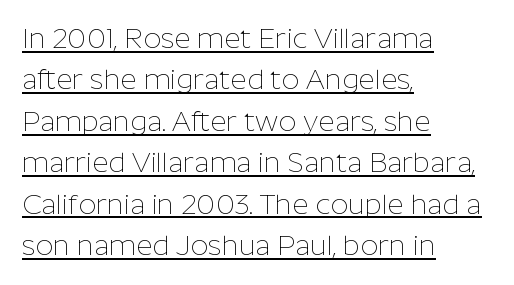
{"serif": "no", "italic": "no", "bold": "no", "weight": "thin", "width": "normal", "stroke_contrast": "low", "x_height": "medium", "monospaced": "no", "underline": "yes", "align": "left", "line_spacing": "normal", "line_spacing_ratio": 1.48, "letter_spacing": "normal", "letter_spacing_em": 0.0, "glyph_px": 28}
